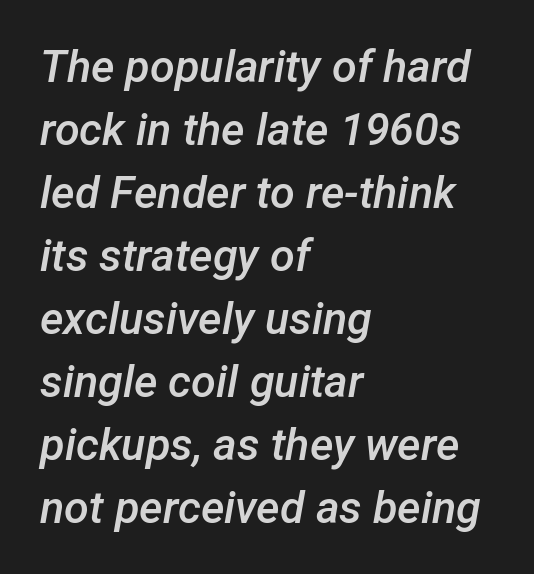
{"italic": "yes", "lean": "right", "slant_degrees": 12, "bold": "semi", "weight": "semibold", "width": "normal", "stroke_contrast": "low", "x_height": "medium", "monospaced": "no", "underline": "no", "align": "left", "line_spacing": "normal", "line_spacing_ratio": 1.4, "letter_spacing": "normal", "letter_spacing_em": 0.0, "glyph_px": 45}
